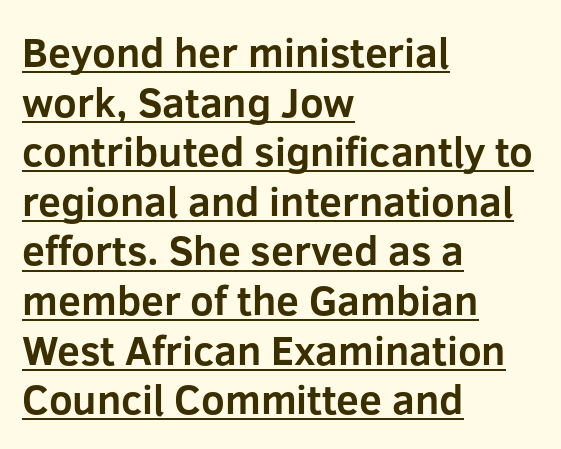
{"serif": "no", "italic": "no", "bold": "yes", "weight": "bold", "width": "normal", "stroke_contrast": "low", "x_height": "medium", "monospaced": "no", "underline": "yes", "align": "left", "line_spacing_ratio": 1.21, "letter_spacing": "normal", "letter_spacing_em": 0.0, "glyph_px": 41}
